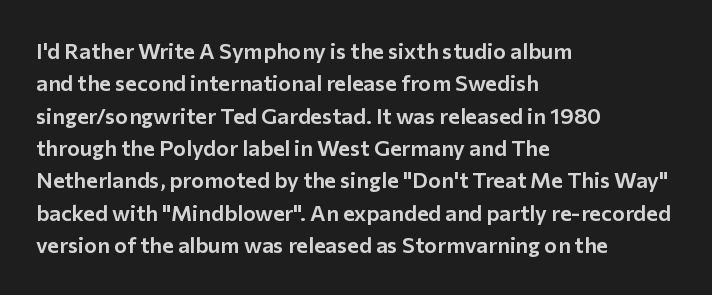
{"italic": "no", "underline": "no", "align": "left", "line_spacing": "normal", "line_spacing_ratio": 1.47, "letter_spacing": "normal", "letter_spacing_em": 0.0, "glyph_px": 22}
